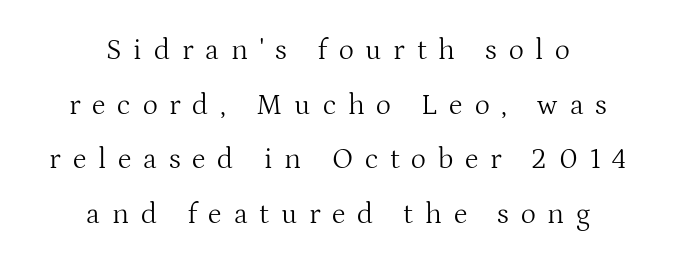
The rendering positions every line midway between the sides. Character widths vary here, with narrow letters taking less room than wide ones. Font category for this specimen: serif. Tracking here is generous; glyphs stand well apart from one another.
